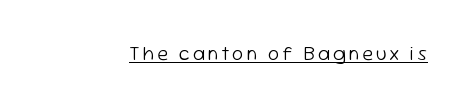
The image shows 20 px text type, upright; set underlined.
